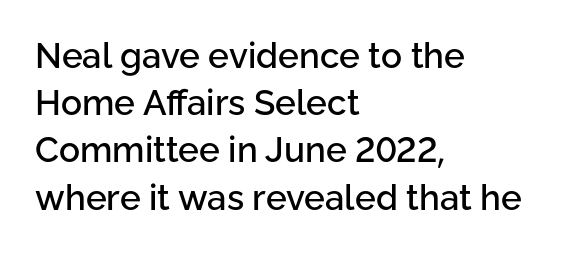
{"serif": "no", "italic": "no", "width": "normal", "stroke_contrast": "low", "x_height": "medium", "monospaced": "no", "underline": "no", "align": "left", "line_spacing": "normal", "line_spacing_ratio": 1.35, "letter_spacing": "normal", "letter_spacing_em": 0.0, "glyph_px": 35}
